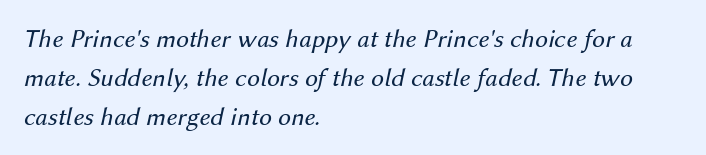
The passage shown is not underscored anywhere. Looking at the ascenders, they clearly lean. Heft: none added — not bold. One-word summary of the alignment: left.
